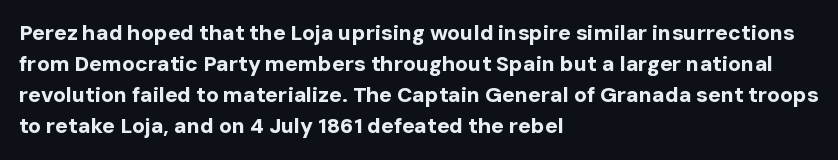
The image shows 21 px bold type, upright; set left-aligned, normal line spacing (1.48x), normal letter spacing, not underlined.
